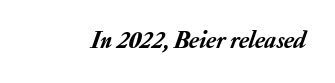
Q: Is the text italic (slanted)? A: Yes, it leans right by about 20 degrees.
Q: Is the text underlined? A: No.
Q: Is the spacing between letters normal or unusually wide? A: Normal.
